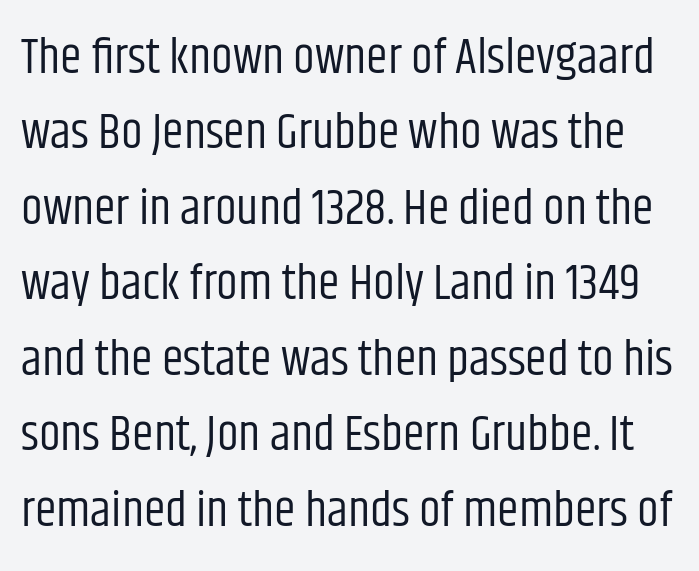
How are the letters spaced? Ordinarily, with no added tracking. Anything drawn beneath the words? Only blank space. Nope, no serifs anywhere on these letters. In terms of posture, this sample is upright.
